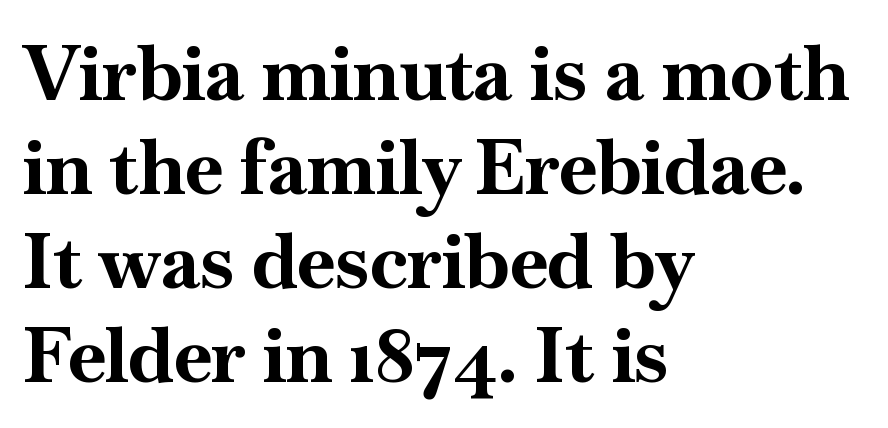
{"serif": "yes", "italic": "no", "bold": "yes", "weight": "bold", "width": "normal", "stroke_contrast": "high", "x_height": "small", "monospaced": "no", "underline": "no", "align": "left", "line_spacing_ratio": 1.22, "letter_spacing": "normal", "letter_spacing_em": 0.0, "glyph_px": 77}
